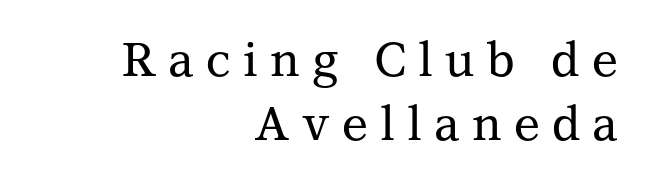
{"serif": "yes", "italic": "no", "width": "normal", "stroke_contrast": "medium", "x_height": "medium", "monospaced": "no", "underline": "no", "align": "right", "line_spacing": "normal", "line_spacing_ratio": 1.37, "letter_spacing": "wide", "letter_spacing_em": 0.26, "glyph_px": 47}
